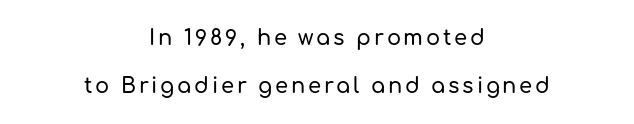
Type without underlining. Every stem runs plumb, perpendicular to the baseline. The compositor balanced each line on the midline. The lines are spread far apart with generous leading.
